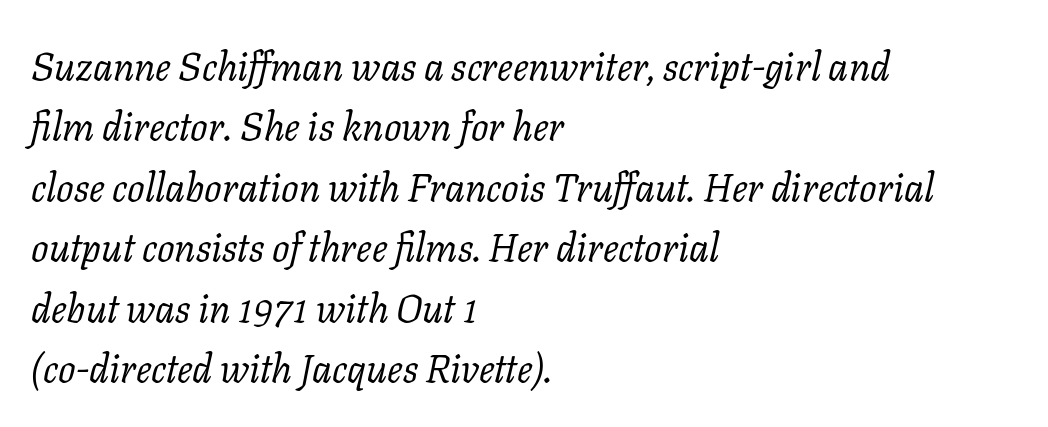
Q: Is the text bold? A: No.
Q: Is the text italic (slanted)? A: Yes, it leans right by about 11 degrees.
Q: Is the typeface a serif or a sans-serif typeface? A: Serif.
Q: Is the text underlined? A: No.
Q: How is the paragraph aligned? A: Left-aligned.
Q: Is the spacing between letters normal or unusually wide? A: Normal.
Q: Is the spacing between lines tight, normal or loose? A: Normal.
Q: Width (condensed, normal, or wide)? A: Normal.
Q: Stroke contrast? A: Low.
Q: x-height? A: Medium.
Q: Monospaced? A: No.
